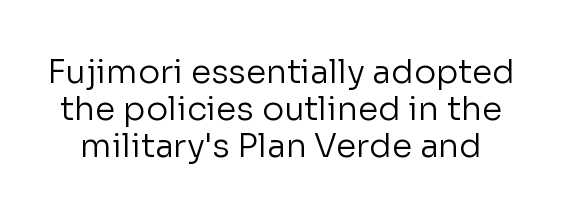
Weight: in the light-to-regular range. A clean baseline with only descenders dipping below it. A typesetter would call this leading minimal, almost set solid. This rendering leaves character spacing at its baseline value. The letters advance in unequal steps, a hallmark of proportional type. A roman cut, with each character standing at attention.
